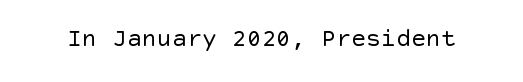
The rendering keeps characters at their native spacing. The font sits on the lighter half of the weight spectrum, regular included. Quick note: underline off. Is there any slant? The stems are plumb.
